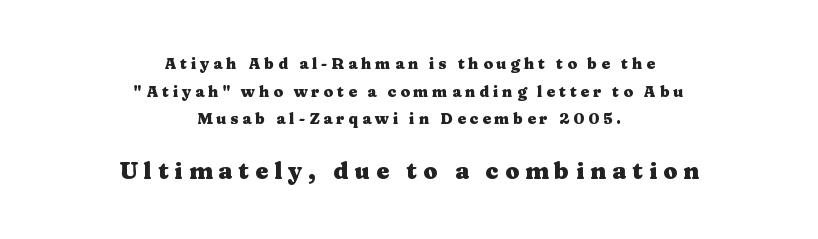
{"italic": "no", "bold": "yes", "underline": "no", "align": "center", "line_spacing_ratio": 1.85, "letter_spacing": "wide", "letter_spacing_em": 0.27, "larger_block": "second", "size_ratio": 1.53, "glyph_px": 23}
